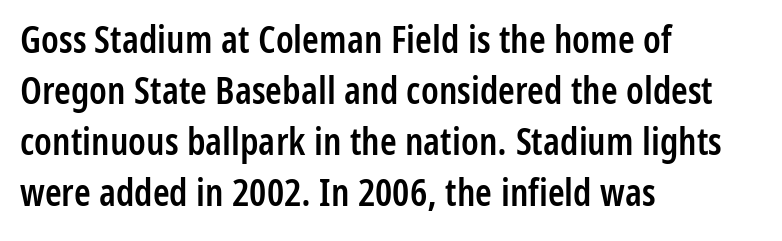
Q: Is the text bold? A: Semi-bold.
Q: Is the text italic (slanted)? A: No, it is upright.
Q: Is the typeface a serif or a sans-serif typeface? A: Sans-serif.
Q: Is the text underlined? A: No.
Q: How is the paragraph aligned? A: Left-aligned.
Q: Is the spacing between letters normal or unusually wide? A: Normal.
Q: Is the spacing between lines tight, normal or loose? A: Normal.
Q: Width (condensed, normal, or wide)? A: Condensed.
Q: Stroke contrast? A: Low.
Q: x-height? A: Medium.
Q: Monospaced? A: No.
